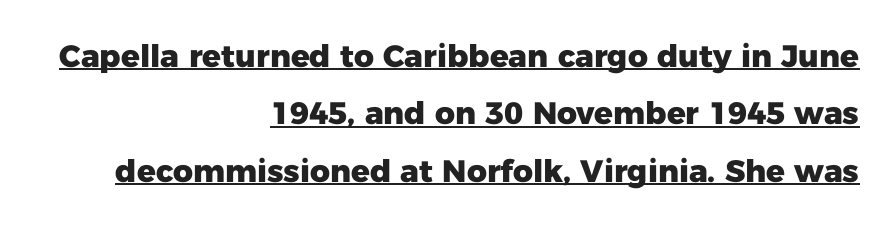
{"serif": "no", "italic": "no", "bold": "yes", "weight": "heavy", "width": "normal", "stroke_contrast": "low", "x_height": "medium", "monospaced": "no", "underline": "yes", "align": "right", "line_spacing_ratio": 1.85, "letter_spacing": "normal", "letter_spacing_em": 0.0, "glyph_px": 31}
